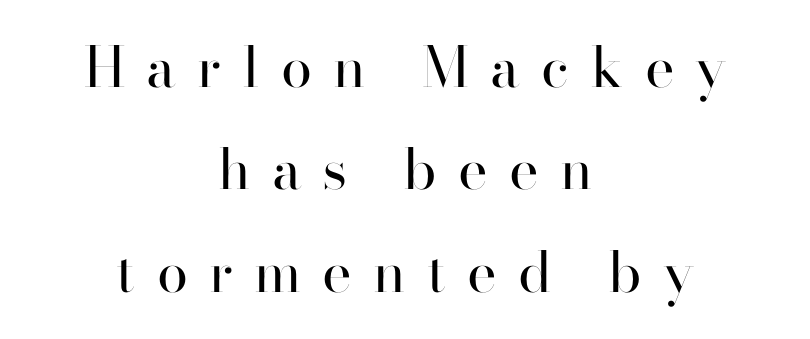
{"serif": "no", "italic": "no", "bold": "no", "weight": "regular", "width": "normal", "stroke_contrast": "high", "x_height": "small", "monospaced": "no", "underline": "no", "align": "center", "line_spacing_ratio": 1.83, "letter_spacing": "wide", "letter_spacing_em": 0.38, "glyph_px": 56}
